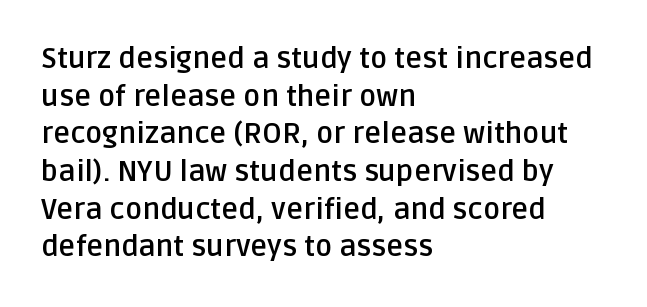
Nobody drew a line under any word here. The typesetting leans heavy: a genuine bold. Unlike italic type, these characters show no tilt at all. Looks like regular typesetting: each glyph gets only the width it needs. Regarding leading, the lines here are spaced in the standard way.
